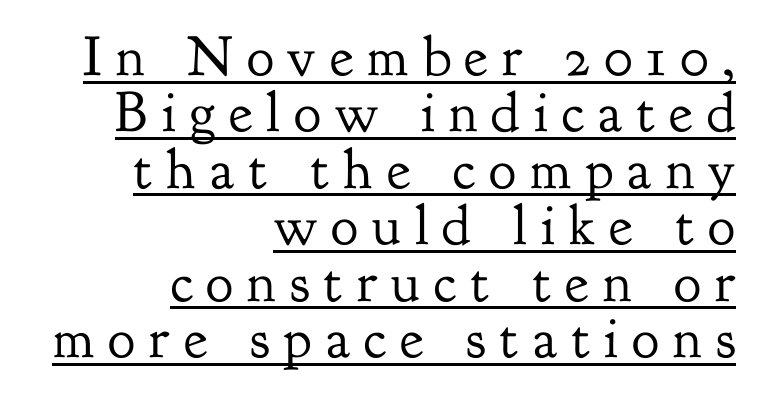
The rendered words wear a rule along their underside. You could barely slide anything between these rows. This sample uses expanded letter spacing, leaving extra air between glyphs. The typesetting does not lean heavy: it is not bold. Think of a printed novel: that variable character pitch is what you see here.
